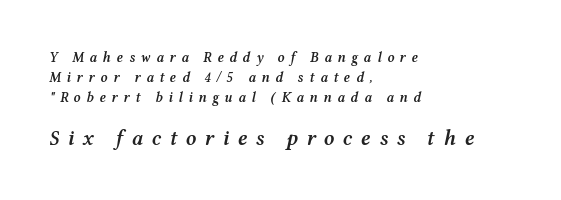
The image shows 21 px text type, italic (leaning right); set left-aligned, normal line spacing (1.43x), unusually wide letter spacing (+0.4 em), not underlined; the second (bottom) block is 1.5x larger.
